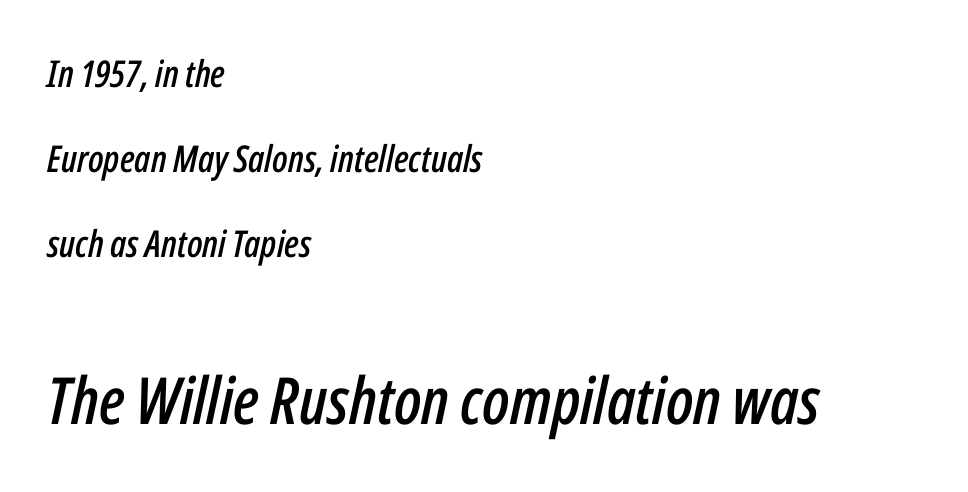
How would I describe the line gaps? Wide and relaxed. Larger block? The one below; the one above is distinctly smaller. Slanted lettering throughout. You could not count columns in this text — the font is proportionally spaced. Glance below the letters and you will spot only blank space.
